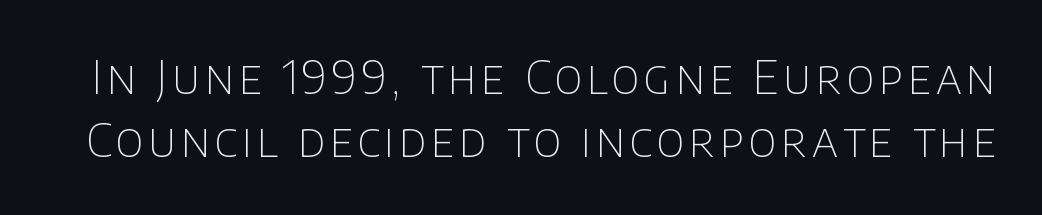
Q: Is the text bold? A: No.
Q: Is the text italic (slanted)? A: No, it is upright.
Q: Is the typeface a serif or a sans-serif typeface? A: Sans-serif.
Q: Is the text underlined? A: No.
Q: Is the spacing between lines tight, normal or loose? A: Normal.
Q: Width (condensed, normal, or wide)? A: Normal.
Q: Stroke contrast? A: Low.
Q: x-height? A: Large.
Q: Monospaced? A: No.
